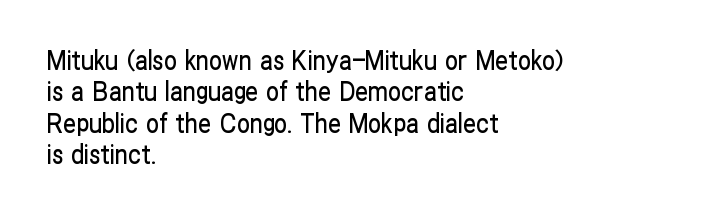
Q: Is the text italic (slanted)? A: No, it is upright.
Q: Is the text underlined? A: No.
Q: How is the paragraph aligned? A: Left-aligned.
Q: Is the spacing between letters normal or unusually wide? A: Normal.
